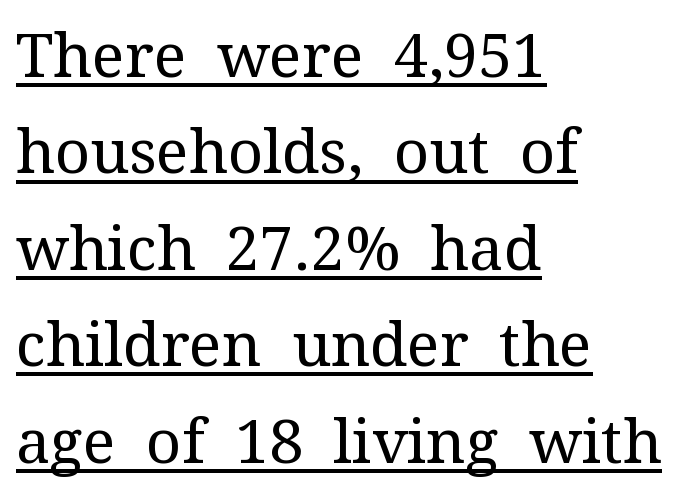
{"serif": "yes", "italic": "no", "bold": "no", "weight": "regular", "width": "normal", "stroke_contrast": "medium", "x_height": "medium", "monospaced": "no", "underline": "yes", "align": "left", "line_spacing": "normal", "line_spacing_ratio": 1.58, "letter_spacing": "normal", "letter_spacing_em": 0.0, "glyph_px": 61}
